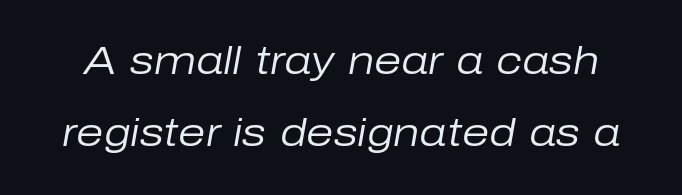
Beneath every word, the page is bare. The typography opts for an oblique posture over an upright one. Varying glyph widths throughout — classic text-font behaviour. Vertical stems look standard width or narrower in stroke. The type is set solid horizontally, with unmodified tracking.
